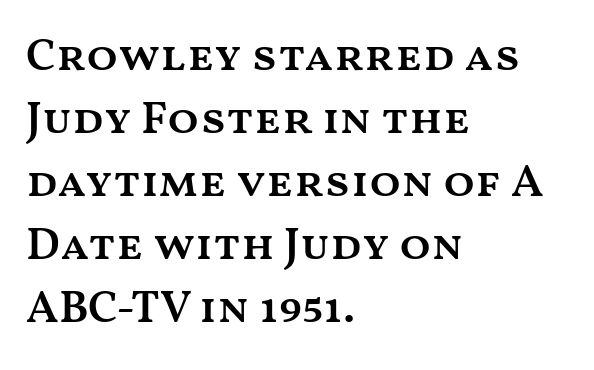
Q: Is the text bold? A: Semi-bold.
Q: Is the text italic (slanted)? A: No, it is upright.
Q: Is the text underlined? A: No.
Q: How is the paragraph aligned? A: Left-aligned.
Q: Is the spacing between letters normal or unusually wide? A: Normal.
Q: Is the spacing between lines tight, normal or loose? A: Normal.
Q: Width (condensed, normal, or wide)? A: Wide.
Q: Stroke contrast? A: Medium.
Q: x-height? A: Medium.
Q: Monospaced? A: No.
